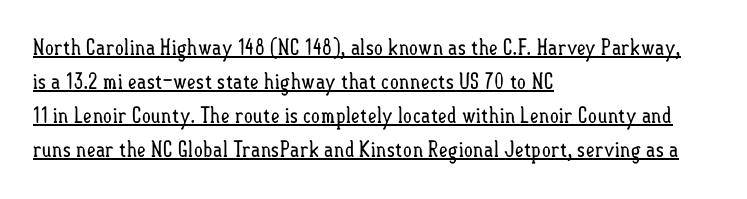
Q: Is the text bold? A: No.
Q: Is the text italic (slanted)? A: No, it is upright.
Q: Is the text underlined? A: Yes.
Q: How is the paragraph aligned? A: Left-aligned.
Q: Is the spacing between letters normal or unusually wide? A: Normal.
Q: Is the spacing between lines tight, normal or loose? A: Normal.
